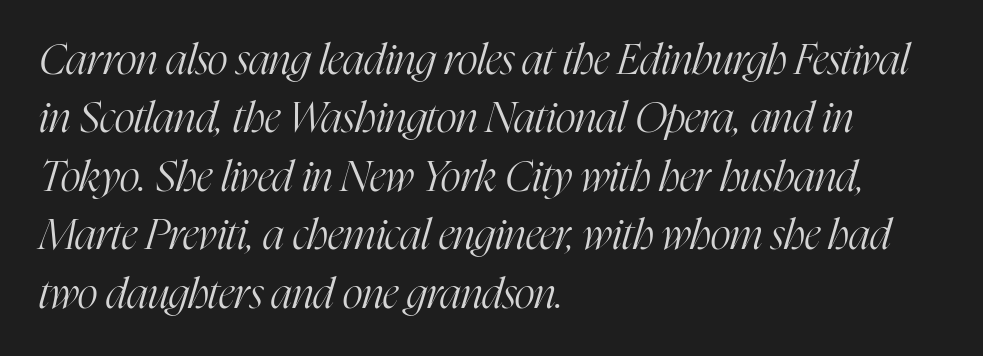
The image shows 43 px light, condensed serif type, italic (leaning right); set left-aligned, normal line spacing (1.36x), normal letter spacing, not underlined; high stroke contrast and a medium x-height.
